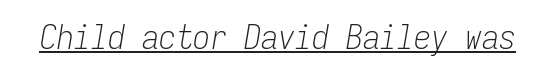
{"italic": "yes", "lean": "right", "slant_degrees": 9, "bold": "no", "weight": "light", "width": "condensed", "stroke_contrast": "low", "x_height": "medium", "monospaced": "yes", "underline": "yes", "letter_spacing": "normal", "letter_spacing_em": 0.0, "glyph_px": 34}
